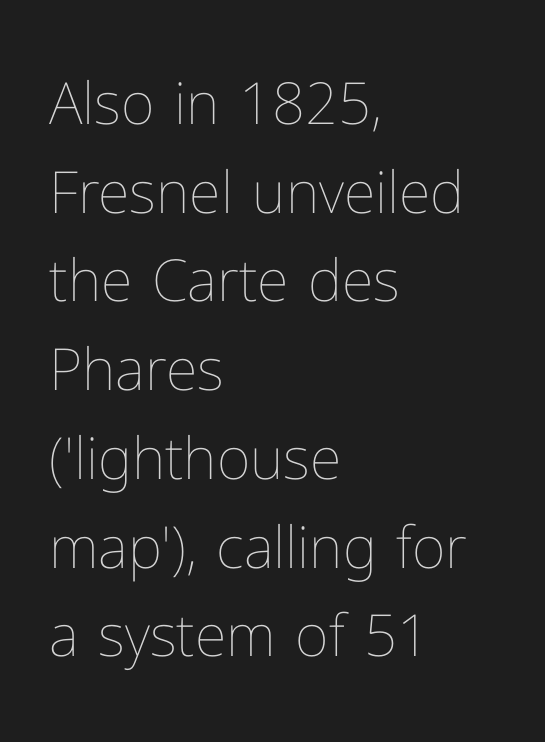
The image shows 58 px thin type, upright; set left-aligned, normal line spacing (1.53x), normal letter spacing, not underlined; low stroke contrast and a medium x-height.
